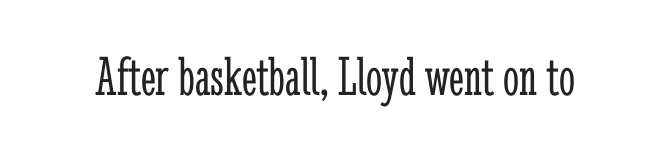
{"serif": "yes", "italic": "no", "bold": "no", "weight": "light", "width": "condensed", "stroke_contrast": "low", "x_height": "medium", "monospaced": "no", "underline": "no", "letter_spacing": "normal", "letter_spacing_em": 0.0, "glyph_px": 57}
